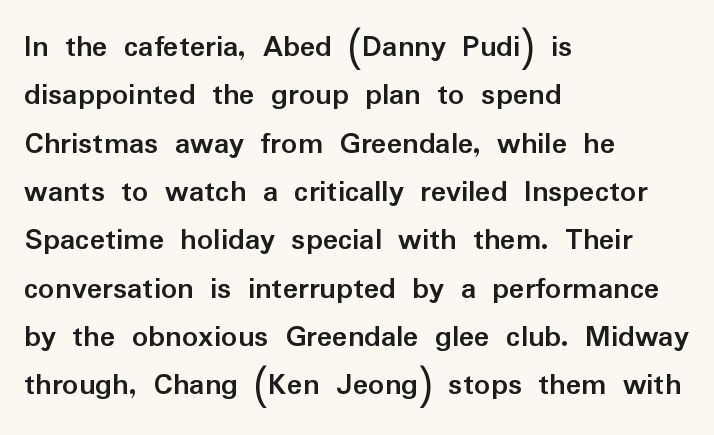
Q: Is the text bold? A: Yes.
Q: Is the text italic (slanted)? A: No, it is upright.
Q: Is the typeface a serif or a sans-serif typeface? A: Sans-serif.
Q: Is the text underlined? A: No.
Q: How is the paragraph aligned? A: Left-aligned.
Q: Is the spacing between letters normal or unusually wide? A: Normal.
Q: Is the spacing between lines tight, normal or loose? A: Normal.
Q: Width (condensed, normal, or wide)? A: Normal.
Q: Stroke contrast? A: Low.
Q: x-height? A: Medium.
Q: Monospaced? A: No.
